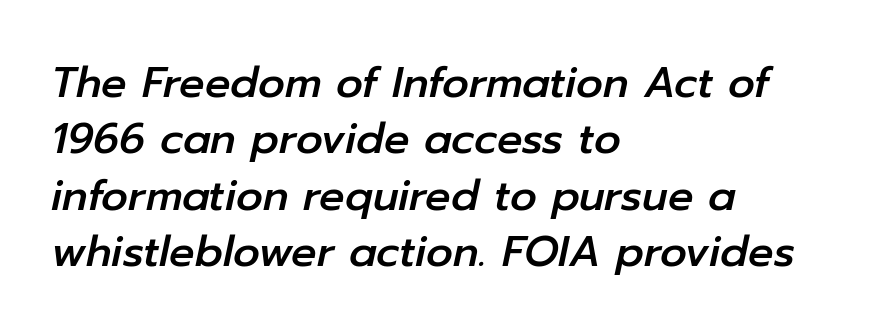
The image shows 42 px text type, italic (leaning right); set left-aligned, normal line spacing (1.34x), normal letter spacing, not underlined; low stroke contrast and a medium x-height.
